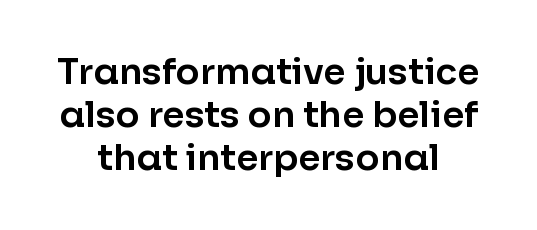
The rendering positions every line midway between the sides. Proportional: the letters do not fall into vertical columns. Descender tails drop into unmarked territory. This sample uses an upright cut, with every glyph sitting square on the baseline. Note: no serifs on the glyphs. Nothing unusual about the tracking: characters are spaced as the font intends.
